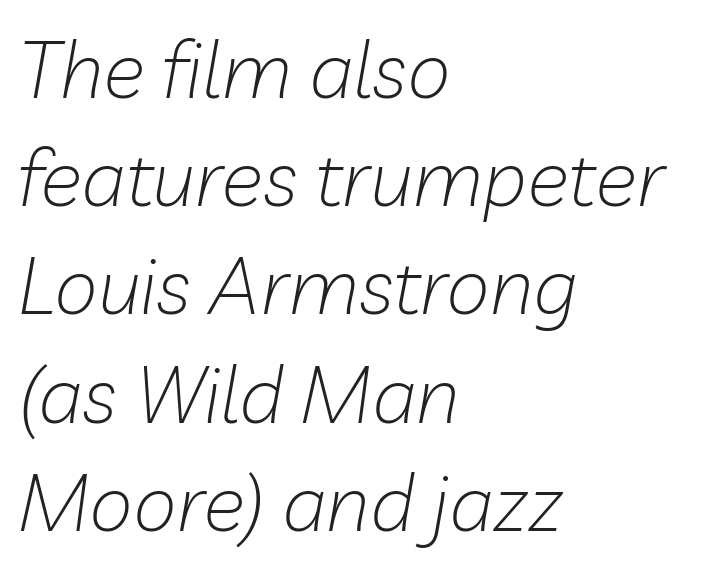
The image shows 79 px light type, italic (leaning right); set left-aligned, normal line spacing (1.37x), normal letter spacing, not underlined; low stroke contrast and a medium x-height.
